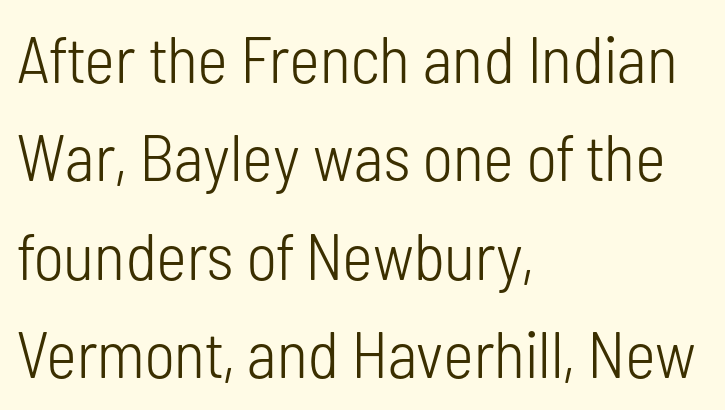
The image shows 66 px light, condensed sans-serif type, upright; set left-aligned, normal line spacing (1.49x), normal letter spacing, not underlined; low stroke contrast and a medium x-height.
